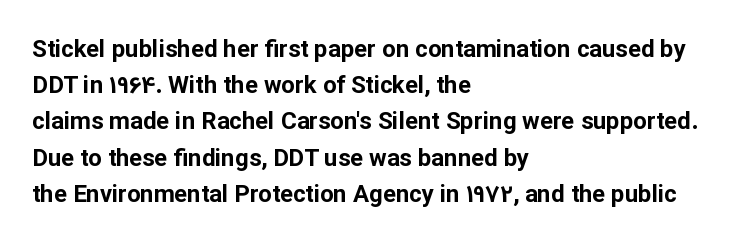
{"italic": "no", "bold": "yes", "underline": "no", "align": "left", "line_spacing": "normal", "line_spacing_ratio": 1.51, "letter_spacing": "normal", "letter_spacing_em": 0.0, "glyph_px": 24}
